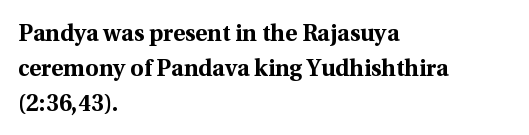
A normal amount of white space separates one row of letters from the next. The lines in this sample share a left origin and differ only in where they stop. Characters follow at the spacing the type designer built in. In terms of weight, the rendering is a true, heavy bold.
